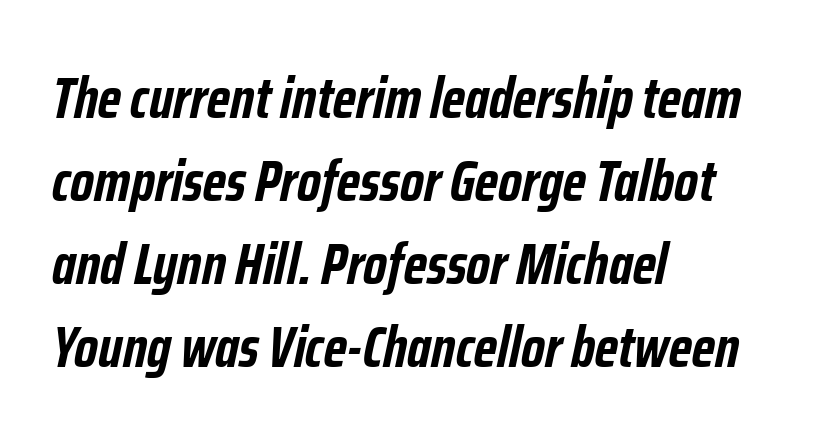
The gaps between neighbouring characters are ordinary and unremarkable. The text carries the slant typical of an italic or oblique font. You could not count columns in this text — the font is proportionally spaced. The sample has been set heavy, in full bold.
